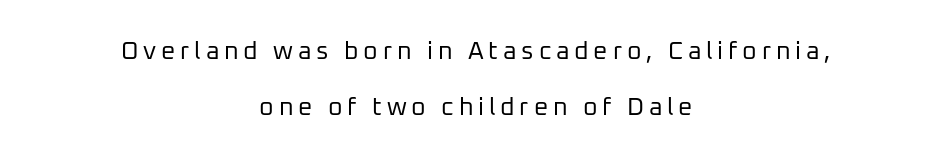
The image shows 25 px text type, upright; set centered, loose line spacing (2.26x), not underlined.
